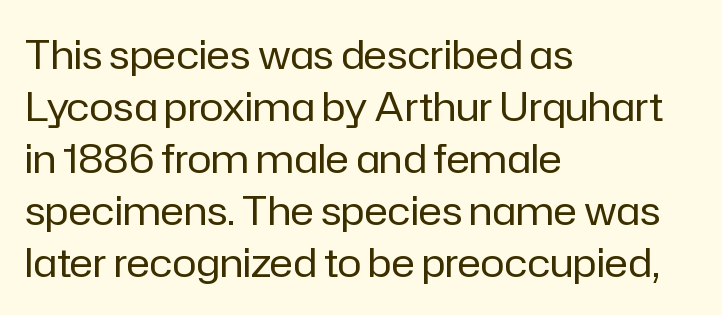
The lettering holds an erect, upright posture throughout. The rendering uses natural spacing where letterforms have individual widths. Notice how the passage keeps a crisp vertical edge on the left only. Students, observe: this is what conventionally led text looks like. The string is rendered with underlining switched off.
